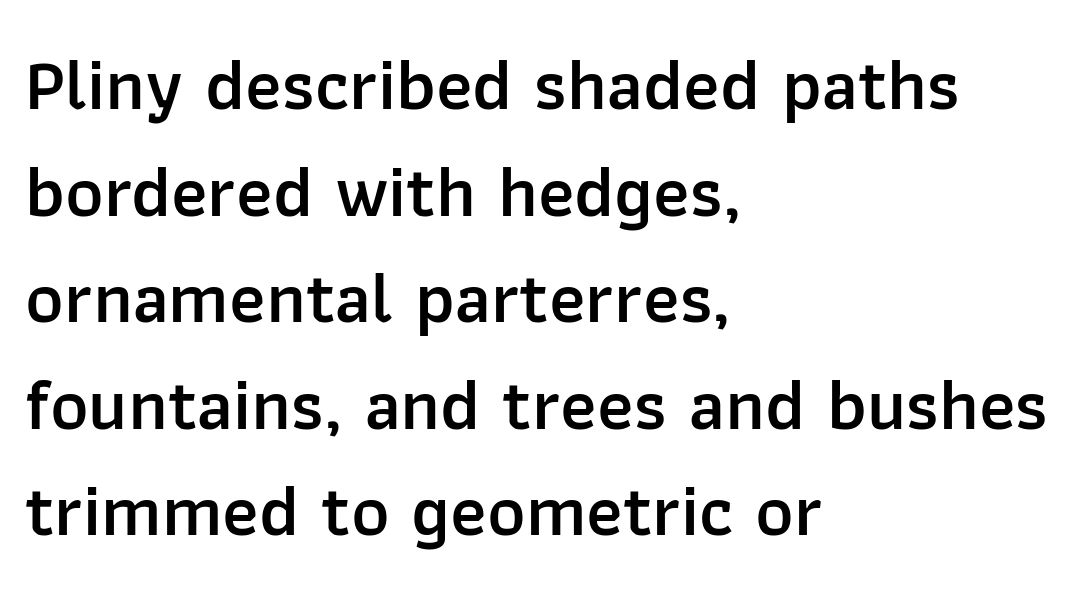
{"serif": "no", "italic": "no", "bold": "semi", "weight": "semibold", "width": "normal", "stroke_contrast": "low", "x_height": "medium", "monospaced": "no", "underline": "no", "align": "left", "line_spacing": "normal", "line_spacing_ratio": 1.46, "letter_spacing": "normal", "letter_spacing_em": 0.0, "glyph_px": 73}
